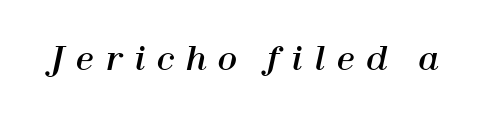
The image shows 32 px text type, italic (leaning right); set unusually wide letter spacing (+0.37 em), not underlined; high stroke contrast and a medium x-height.
